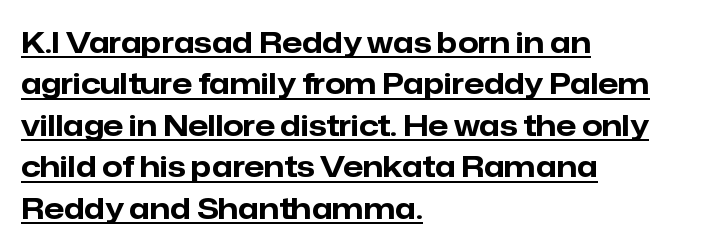
Here the designer chose a conventional face with non-uniform glyph widths. In terms of letterspacing, this is plain default setting. The sample's only ornament is a line tracing under the words. The characters display no serif detailing; their extremities are plain. Heavy, bold letterforms. Reading down the block, your eye returns to a fixed left position each line.
